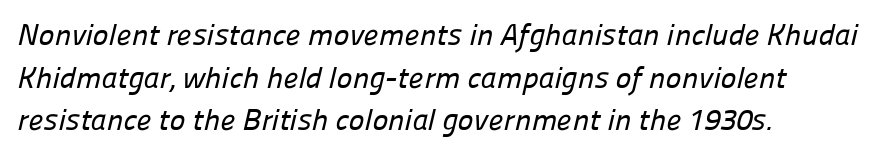
{"serif": "no", "width": "normal", "stroke_contrast": "low", "x_height": "medium", "monospaced": "no", "underline": "no", "align": "left", "line_spacing": "normal", "line_spacing_ratio": 1.42, "letter_spacing": "normal", "letter_spacing_em": 0.0, "glyph_px": 30}
